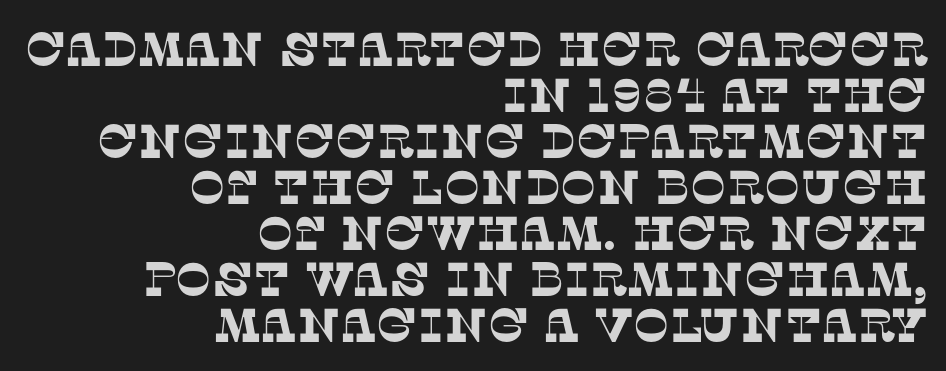
Q: Is the typeface a serif or a sans-serif typeface? A: Serif.
Q: Is the text underlined? A: No.
Q: How is the paragraph aligned? A: Right-aligned.
Q: Is the spacing between letters normal or unusually wide? A: Normal.
Q: Is the spacing between lines tight, normal or loose? A: Tight.
Q: Width (condensed, normal, or wide)? A: Normal.
Q: Stroke contrast? A: Low.
Q: x-height? A: Large.
Q: Monospaced? A: No.
